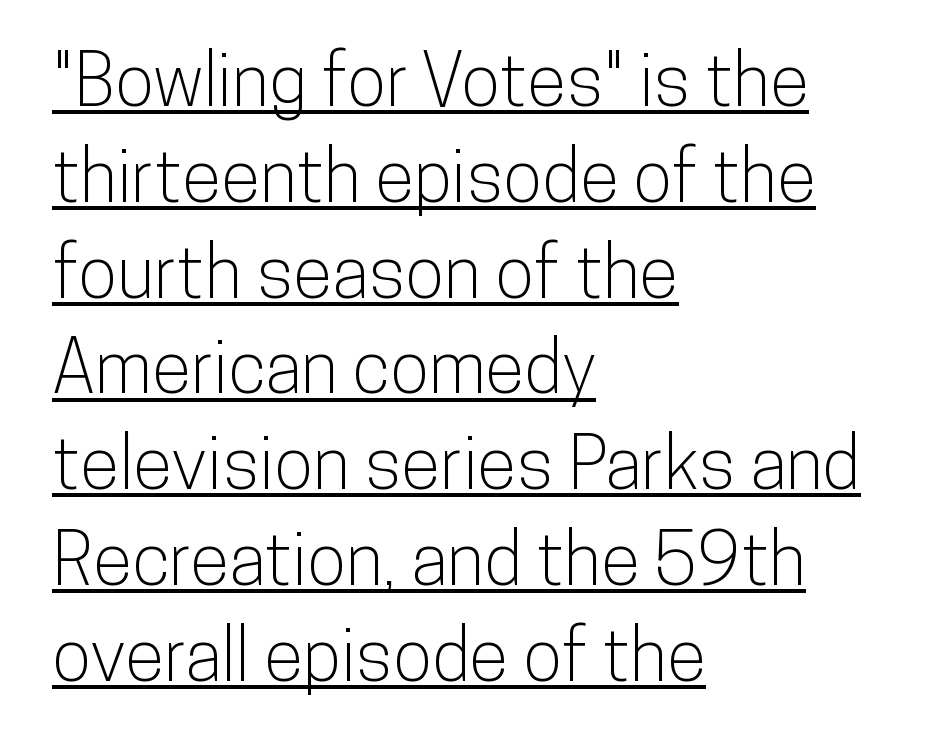
The image shows 72 px condensed sans-serif type, upright; set left-aligned, normal line spacing (1.33x), normal letter spacing, underlined; low stroke contrast and a medium x-height.
